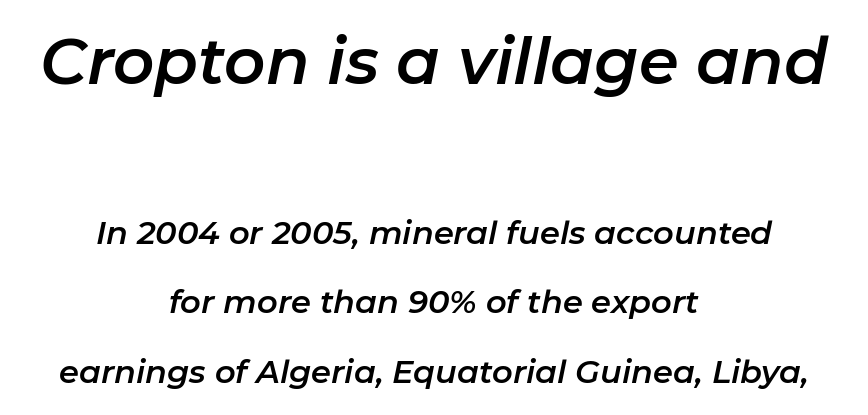
The image shows 64 px text type, italic (leaning right); set centered, loose line spacing (2.18x), normal letter spacing, not underlined; the first (top) block is 2.0x larger; low stroke contrast and a medium x-height.
